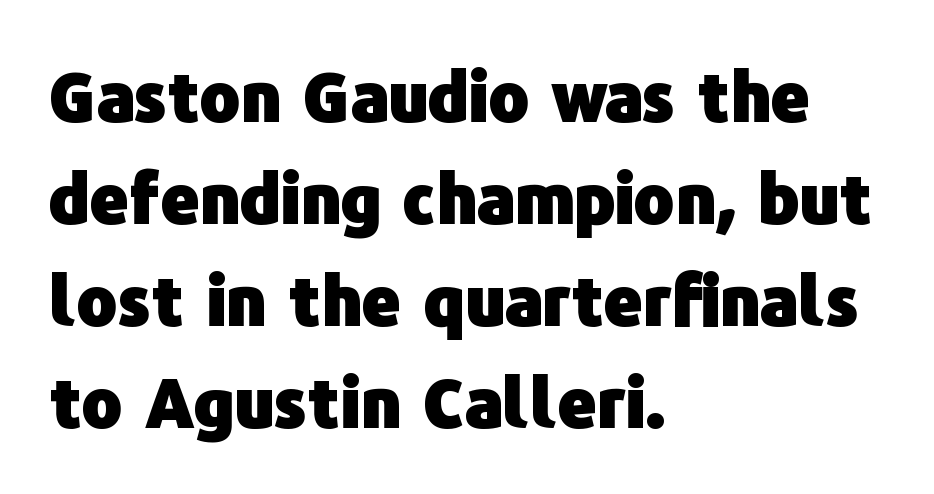
The line-height multiplier appears to be the usual default. Honestly, there is no underline to notice here at all. The rendering uses natural spacing where letterforms have individual widths. If you drew a line through each stem, it would be perfectly vertical. Typographic density is high because the face is bold.
